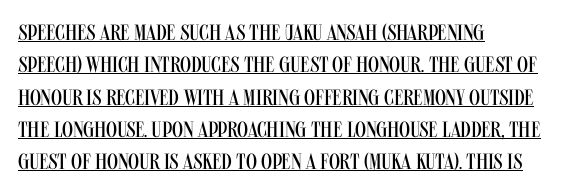
Q: Is the text bold? A: No.
Q: Is the text italic (slanted)? A: No, it is upright.
Q: Is the text underlined? A: Yes.
Q: How is the paragraph aligned? A: Left-aligned.
Q: Is the spacing between letters normal or unusually wide? A: Normal.
Q: Is the spacing between lines tight, normal or loose? A: Normal.
